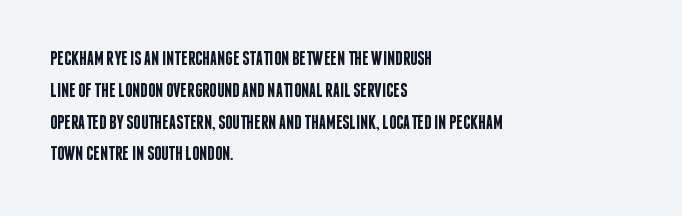
The image shows 20 px text type, upright; set left-aligned, normal line spacing (1.59x), normal letter spacing, not underlined.
